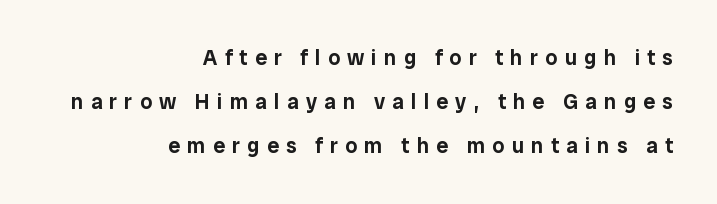
Q: Is the text italic (slanted)? A: No, it is upright.
Q: Is the text underlined? A: No.
Q: How is the paragraph aligned? A: Right-aligned.
Q: Is the spacing between letters normal or unusually wide? A: Unusually wide.
Q: Is the spacing between lines tight, normal or loose? A: Loose.
